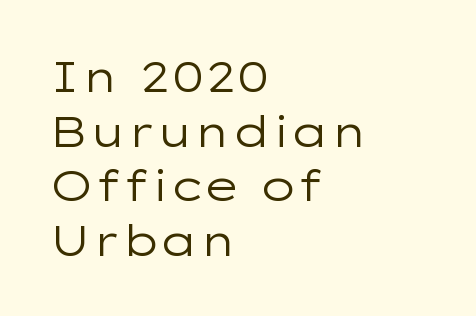
Proportional: the letters do not fall into vertical columns. The passage shown is not bold in any degree. Is there much room between lines? A standard amount, neither cramped nor airy. The setting favours the left margin, as ordinary paragraphs usually do. Serifs: no, the terminals of the letterforms are clean.
